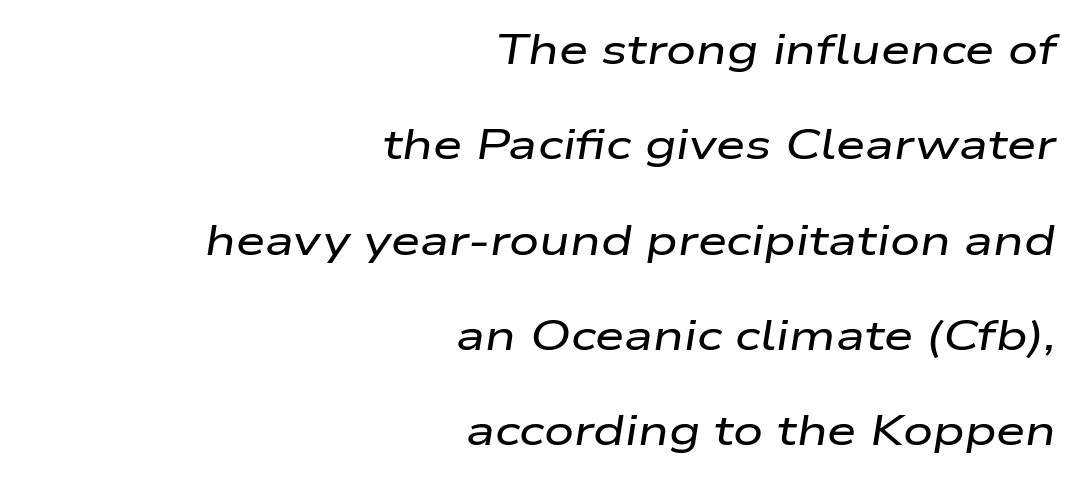
{"italic": "yes", "lean": "right", "slant_degrees": 9, "width": "wide", "stroke_contrast": "low", "x_height": "medium", "monospaced": "no", "underline": "no", "align": "right", "line_spacing": "loose", "line_spacing_ratio": 2.27, "letter_spacing": "normal", "letter_spacing_em": 0.0, "glyph_px": 42}
